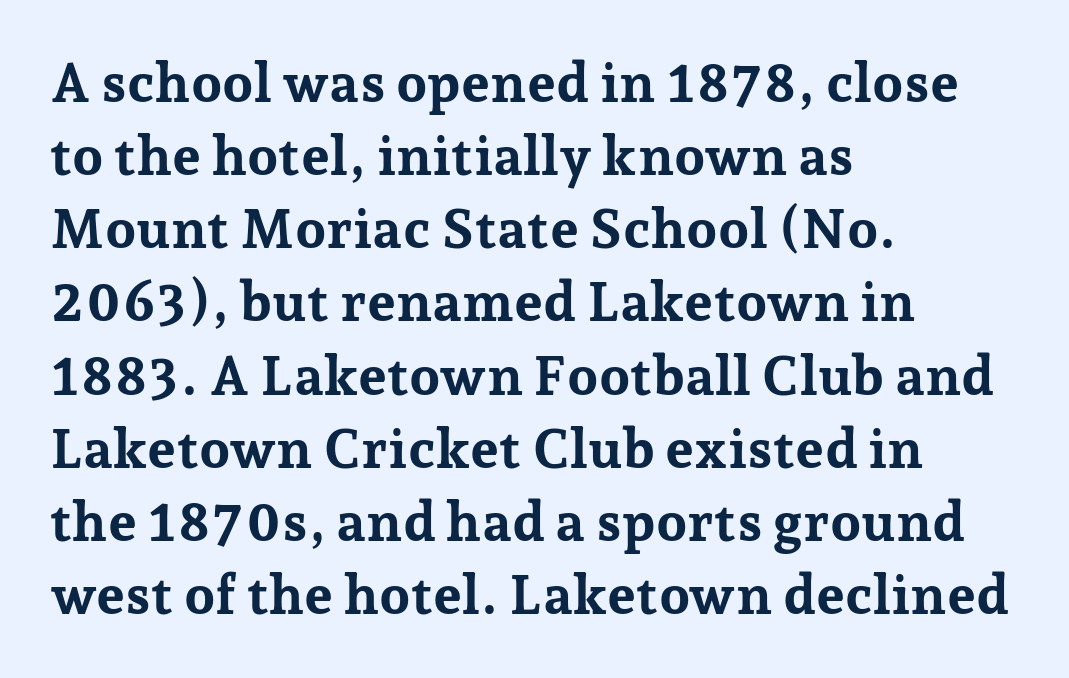
Q: Is the text bold? A: Yes.
Q: Is the text italic (slanted)? A: No, it is upright.
Q: Is the typeface a serif or a sans-serif typeface? A: Serif.
Q: Is the text underlined? A: No.
Q: How is the paragraph aligned? A: Left-aligned.
Q: Is the spacing between letters normal or unusually wide? A: Normal.
Q: Is the spacing between lines tight, normal or loose? A: Normal.
Q: Width (condensed, normal, or wide)? A: Normal.
Q: Stroke contrast? A: Low.
Q: x-height? A: Medium.
Q: Monospaced? A: No.
